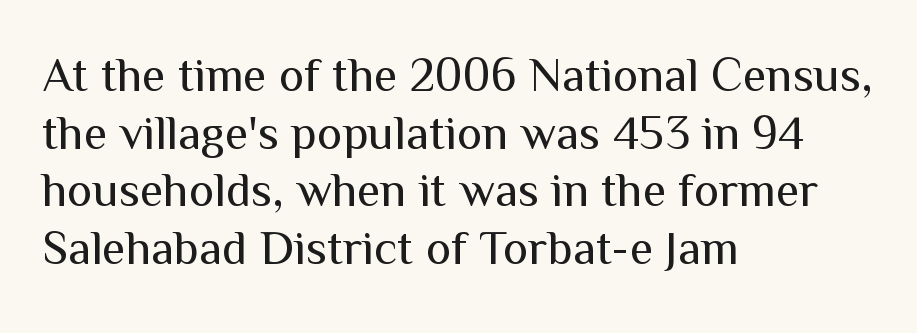
{"serif": "no", "italic": "no", "bold": "no", "weight": "regular", "width": "normal", "stroke_contrast": "medium", "x_height": "medium", "monospaced": "no", "underline": "no", "align": "left", "line_spacing_ratio": 1.2, "letter_spacing": "normal", "letter_spacing_em": 0.0, "glyph_px": 48}
